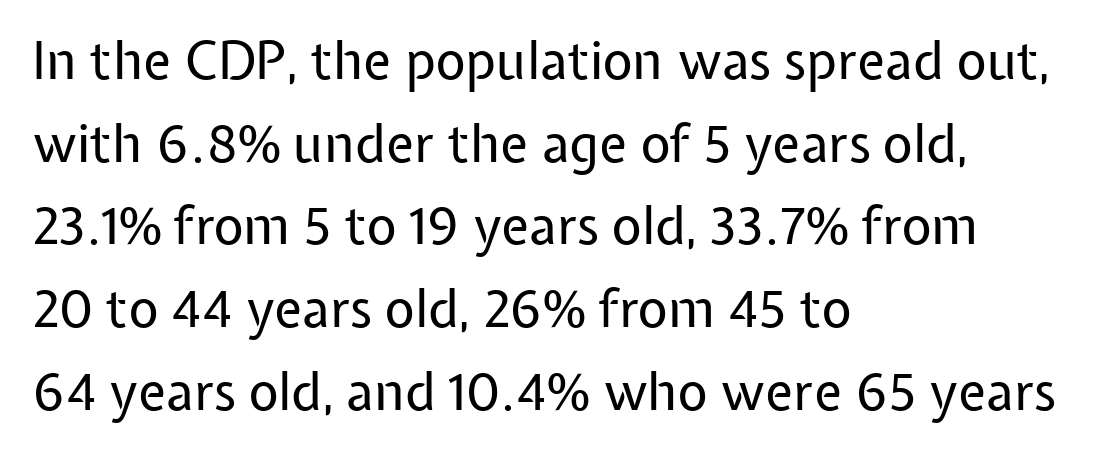
Q: Is the text bold? A: No.
Q: Is the text italic (slanted)? A: No, it is upright.
Q: Is the typeface a serif or a sans-serif typeface? A: Sans-serif.
Q: Is the text underlined? A: No.
Q: How is the paragraph aligned? A: Left-aligned.
Q: Is the spacing between letters normal or unusually wide? A: Normal.
Q: Is the spacing between lines tight, normal or loose? A: Normal.
Q: Width (condensed, normal, or wide)? A: Normal.
Q: Stroke contrast? A: Low.
Q: x-height? A: Medium.
Q: Monospaced? A: No.
